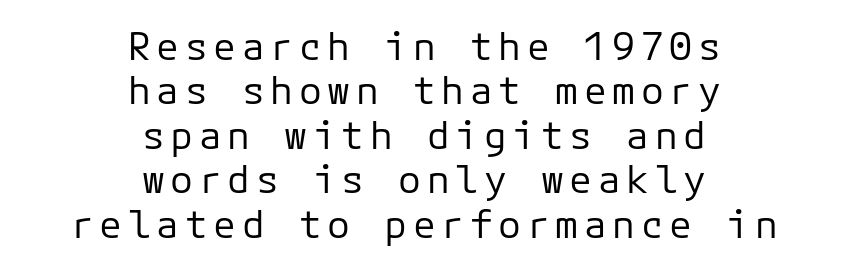
The paragraph has two soft edges and a firm central axis. Looks like terminal output: every glyph gets an equal slot. Clear beneath every line of the passage. A typesetter would mark this as roman, not italic. The strokes carry an ordinary text weight at most. Examine the stroke ends and you'll find no serifs.
